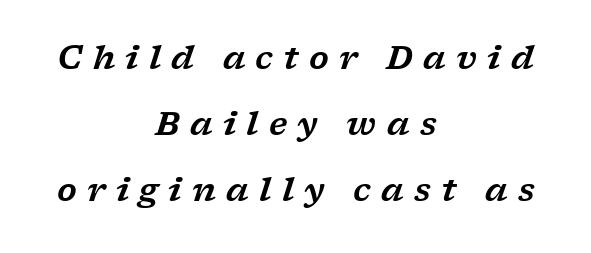
The image shows 32 px wide serif type, italic (leaning right); set centered, loose line spacing (2.06x), unusually wide letter spacing (+0.32 em), not underlined; low stroke contrast and a medium x-height.
